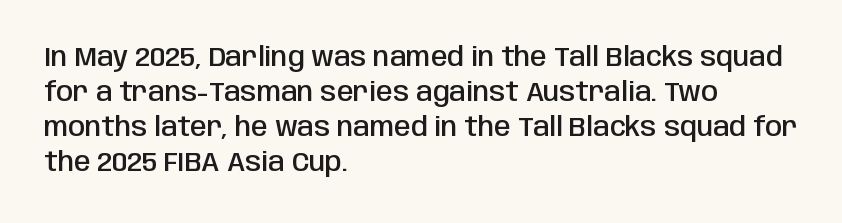
Heft: intermediate — a semibold. How are the letters spaced? Ordinarily, with no added tracking. A typesetter would call this leading conventional body-copy spacing. These lines are set flush left with a ragged right edge. No word sits above an underline. Posture: vertical.
